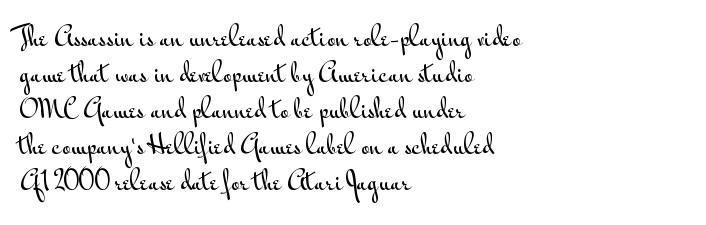
Whoever set this chose a conventional vertical rhythm. The line texture is even and compact thanks to regular tracking. Each row of text sits above clean, open space.
